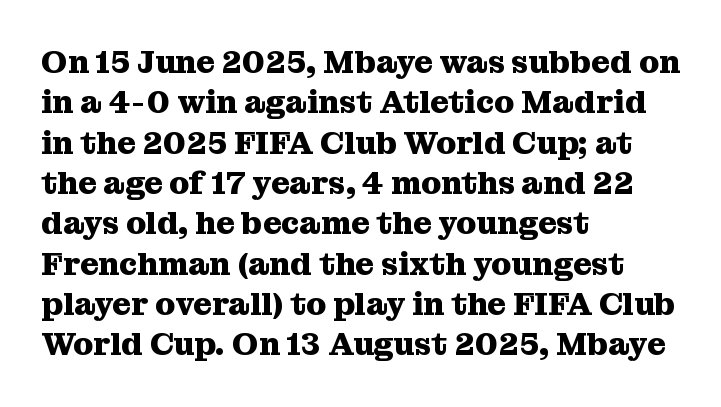
The image shows 32 px heavy serif type, upright; set left-aligned, normal line spacing (1.26x), normal letter spacing, not underlined; medium stroke contrast and a medium x-height.
